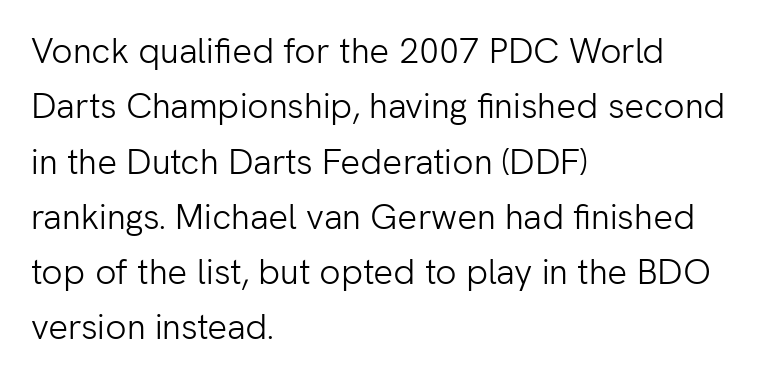
Each word holds together tightly as a unit, with standard inter-letter gaps. No heavy texture on the line: the type isn't bold. Nope, no serifs anywhere on these letters. This block has exactly the height ordinary leading produces. You could not count columns in this text — the font is proportionally spaced.
